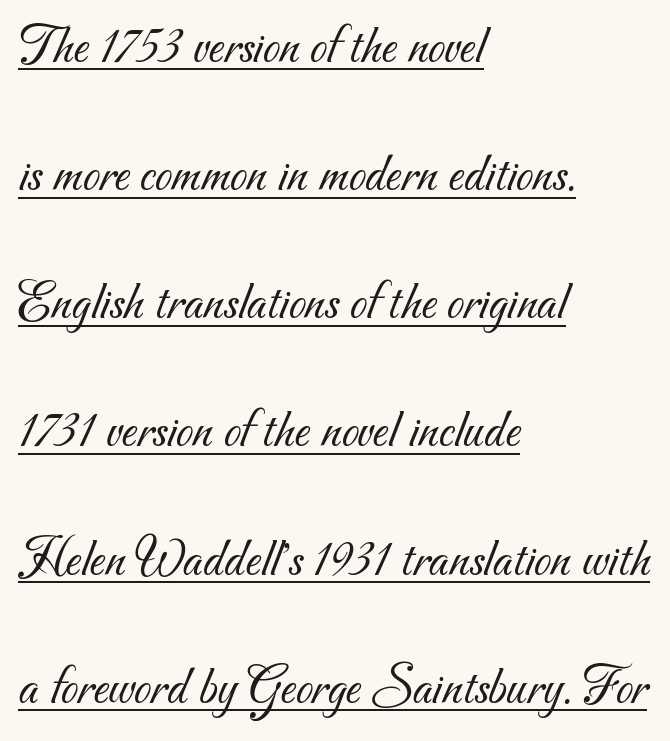
{"serif": "no", "bold": "no", "weight": "light", "width": "normal", "stroke_contrast": "medium", "x_height": "small", "monospaced": "no", "underline": "yes", "align": "left", "line_spacing": "loose", "line_spacing_ratio": 2.33, "letter_spacing": "normal", "letter_spacing_em": 0.0, "glyph_px": 55}
